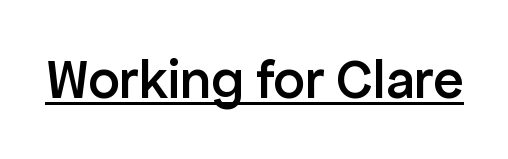
No extra tracking has been applied to these lines. Compared with undecorated copy, this sample adds a rule below the words. A typesetter would call this proportional, since set widths differ per character. Notice how the stems are strictly vertical — no italics here. A fair bit of extra ink — the face is semibold, not bold.
